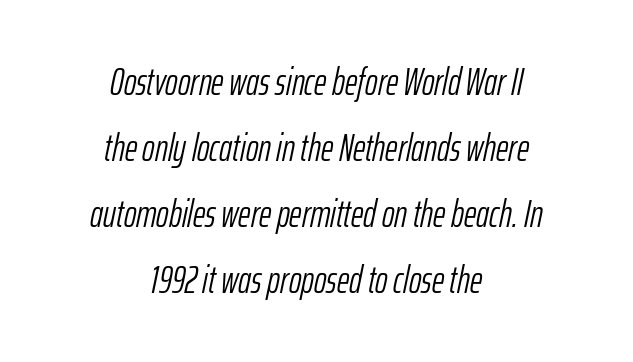
{"italic": "yes", "lean": "right", "slant_degrees": 12, "bold": "no", "weight": "light", "width": "condensed", "stroke_contrast": "low", "x_height": "medium", "monospaced": "no", "underline": "no", "align": "center", "line_spacing_ratio": 1.74, "letter_spacing": "normal", "letter_spacing_em": 0.0, "glyph_px": 38}
